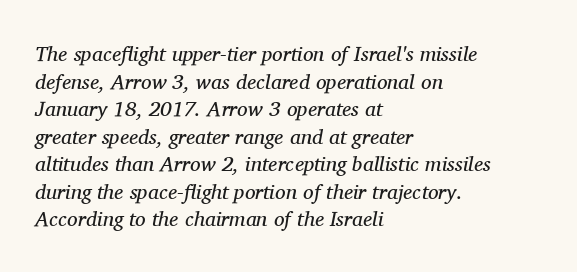
The image shows 21 px text type, italic (leaning right); set left-aligned, normal line spacing (1.31x), normal letter spacing, not underlined.
